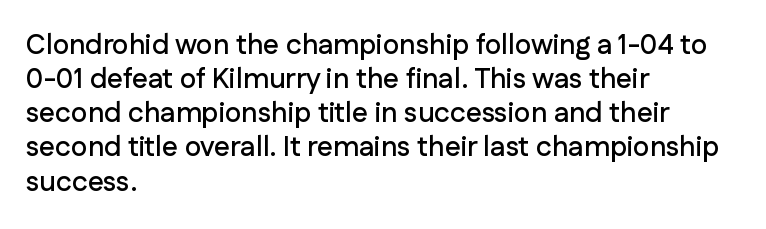
Leftover space on each line is placed entirely after the last word. Default kerning and tracking; the words read as compact shapes. A bare baseline throughout the passage. Looks like regular typesetting: each glyph gets only the width it needs. Stroke terminals: plain, sans-serif.
